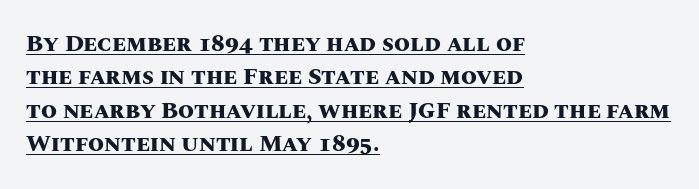
Thick stems and heavy bowls — unmistakably bold. It's the straight-up-and-down kind of type. Students, observe the line beneath the letters — that is underlining. Reading down the column, the eye jumps a familiar distance to each next line.
